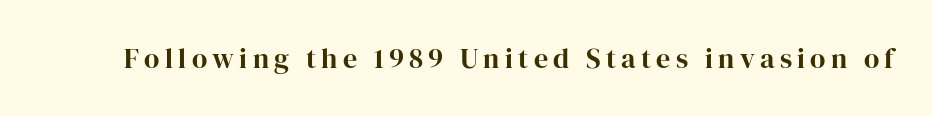
Glance below the letters and you will spot only blank space. Classification — serif. How heavy is the stroke? Heavy — this is a bold. No italicization has been applied; the sample stays upright. Spacing verdict: proportional, widths tailored to each character.
